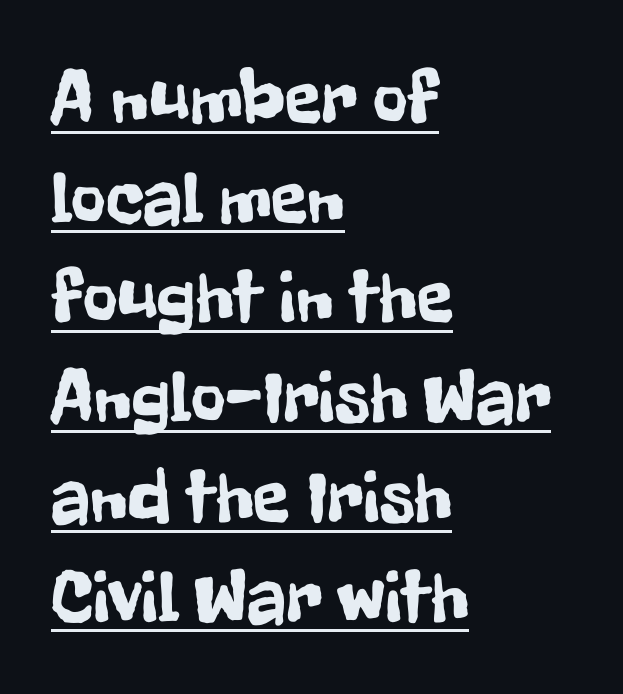
There is no visible air inserted between adjacent glyphs. Horizontally, the lines are justified to the leading edge only. Proportional: the letters do not fall into vertical columns. The rendering shows plain stroke endings on the letterforms — a sans-serif design.
